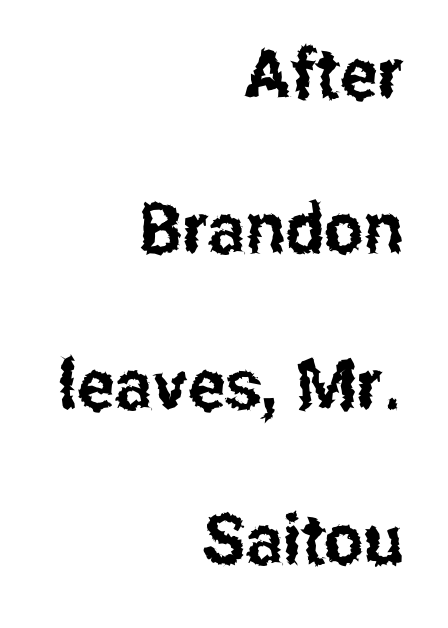
The image shows 70 px condensed sans-serif type, upright; set right-aligned, loose line spacing (2.22x), normal letter spacing, not underlined; low stroke contrast and a medium x-height.
